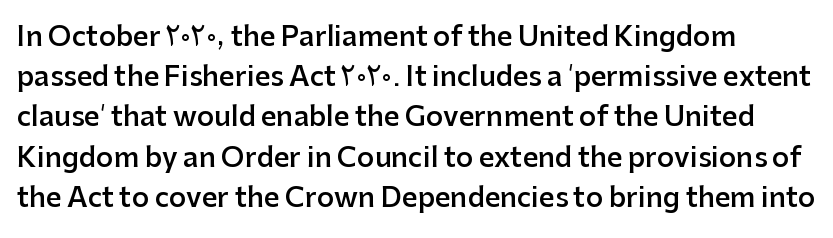
{"italic": "no", "bold": "semi", "underline": "no", "line_spacing": "normal", "line_spacing_ratio": 1.49, "letter_spacing": "normal", "letter_spacing_em": 0.0, "glyph_px": 27}
